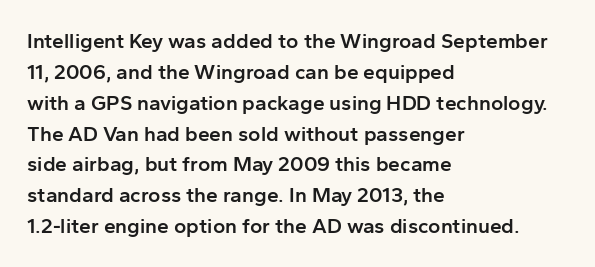
Q: Is the text bold? A: Semi-bold.
Q: Is the text italic (slanted)? A: No, it is upright.
Q: Is the text underlined? A: No.
Q: How is the paragraph aligned? A: Left-aligned.
Q: Is the spacing between letters normal or unusually wide? A: Normal.
Q: Is the spacing between lines tight, normal or loose? A: Normal.
